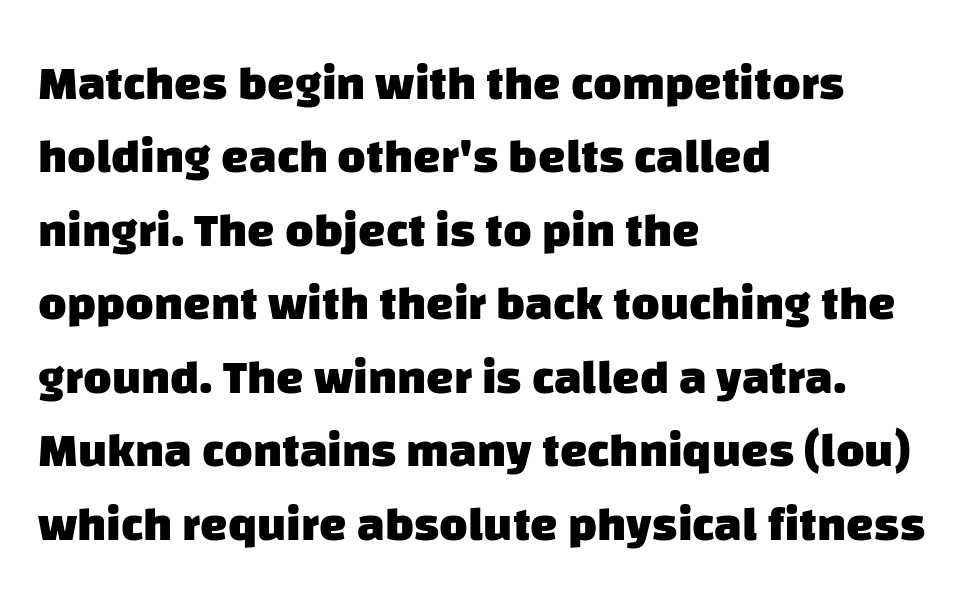
Q: Is the text bold? A: Yes.
Q: Is the typeface a serif or a sans-serif typeface? A: Sans-serif.
Q: Is the text underlined? A: No.
Q: How is the paragraph aligned? A: Left-aligned.
Q: Is the spacing between letters normal or unusually wide? A: Normal.
Q: Is the spacing between lines tight, normal or loose? A: Normal.
Q: Width (condensed, normal, or wide)? A: Normal.
Q: Stroke contrast? A: Low.
Q: x-height? A: Large.
Q: Monospaced? A: No.
